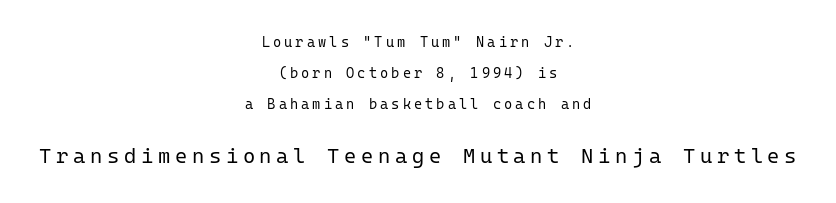
{"italic": "no", "bold": "no", "underline": "no", "align": "center", "line_spacing": "loose", "line_spacing_ratio": 2.2, "letter_spacing": "wide", "letter_spacing_em": 0.22, "larger_block": "second", "size_ratio": 1.5, "glyph_px": 21}
